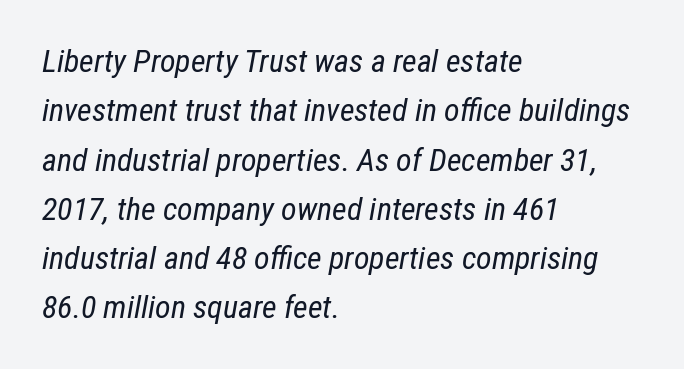
The image shows 32 px regular-weight, condensed type, italic (leaning right); set left-aligned, normal line spacing (1.54x), normal letter spacing, not underlined; low stroke contrast and a medium x-height.
